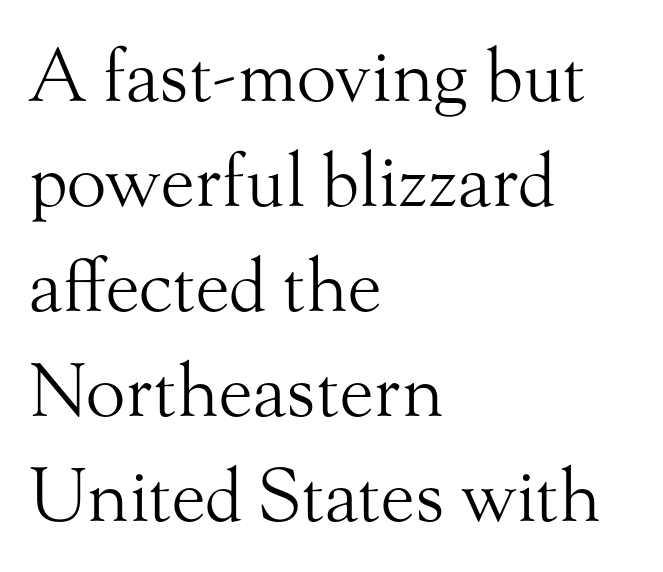
The image shows 73 px light serif type, upright; set left-aligned, normal line spacing (1.44x), normal letter spacing, not underlined; medium stroke contrast and a small x-height.
